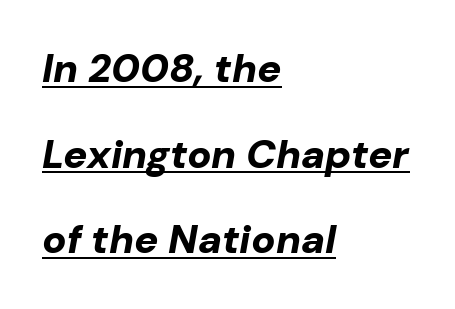
In terms of weight, the rendering is a true, heavy bold. The rendering uses natural spacing where letterforms have individual widths. Alignment: flush left. These characters rest on top of a visible drawn line. How are the letters spaced? Ordinarily, with no added tracking.
